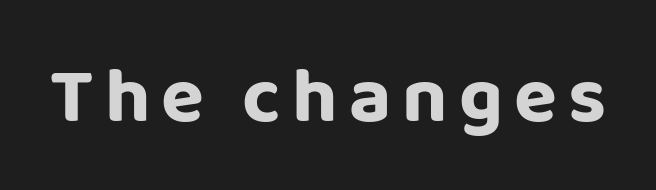
Type without underlining. Is this a fixed-width face? No — the glyphs have proportional, varying widths. What kind of face is this? One without serifs — a sans. The type sits square on the baseline with zero lean.
